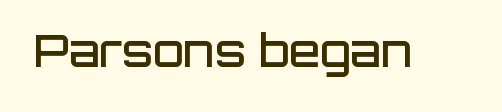
Q: Is the text bold? A: Semi-bold.
Q: Is the text italic (slanted)? A: No, it is upright.
Q: Is the typeface a serif or a sans-serif typeface? A: Sans-serif.
Q: Is the text underlined? A: No.
Q: Is the spacing between letters normal or unusually wide? A: Normal.
Q: Width (condensed, normal, or wide)? A: Normal.
Q: Stroke contrast? A: Low.
Q: x-height? A: Large.
Q: Monospaced? A: No.
